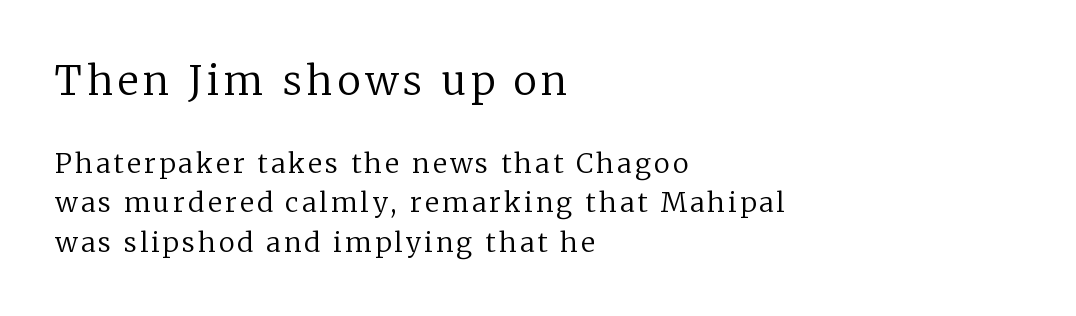
The image shows 40 px regular-weight serif type, upright; set left-aligned, normal line spacing (1.47x), not underlined; the first (top) block is 1.48x larger; low stroke contrast and a medium x-height.
